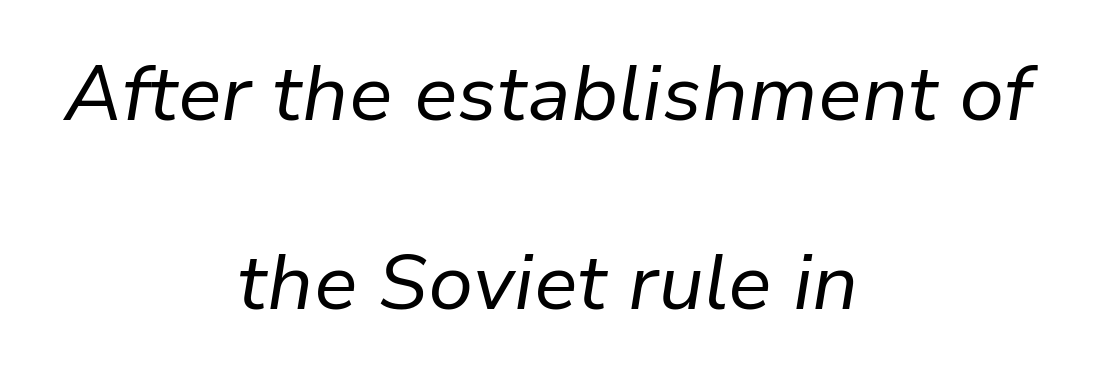
The tracking reads as untouched default to a designer's eye. The compositor balanced each line on the midline. You can tell it's italic because the verticals aren't actually vertical. Each stroke keeps to a modest, everyday thickness or less.
